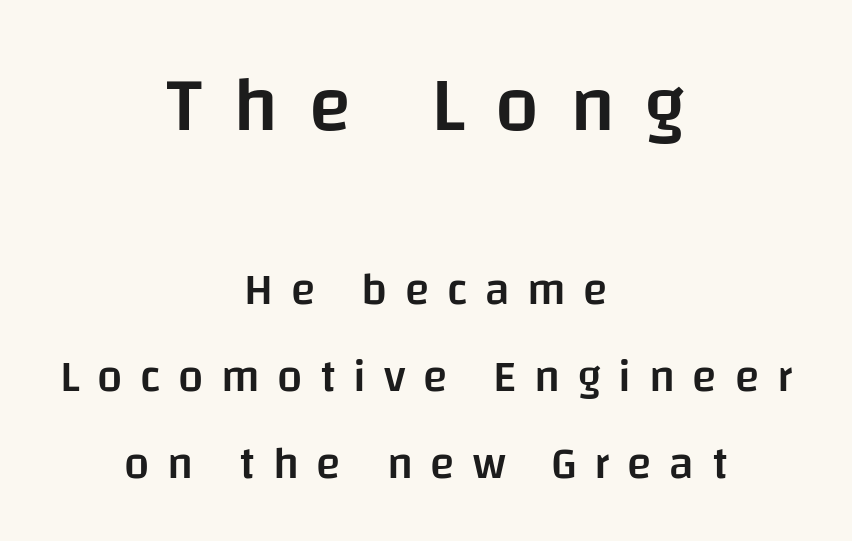
{"serif": "no", "italic": "no", "bold": "semi", "weight": "semibold", "width": "normal", "stroke_contrast": "low", "x_height": "large", "monospaced": "no", "underline": "no", "align": "center", "line_spacing": "loose", "line_spacing_ratio": 1.94, "letter_spacing": "wide", "letter_spacing_em": 0.39, "larger_block": "first", "size_ratio": 1.73, "glyph_px": 78}
